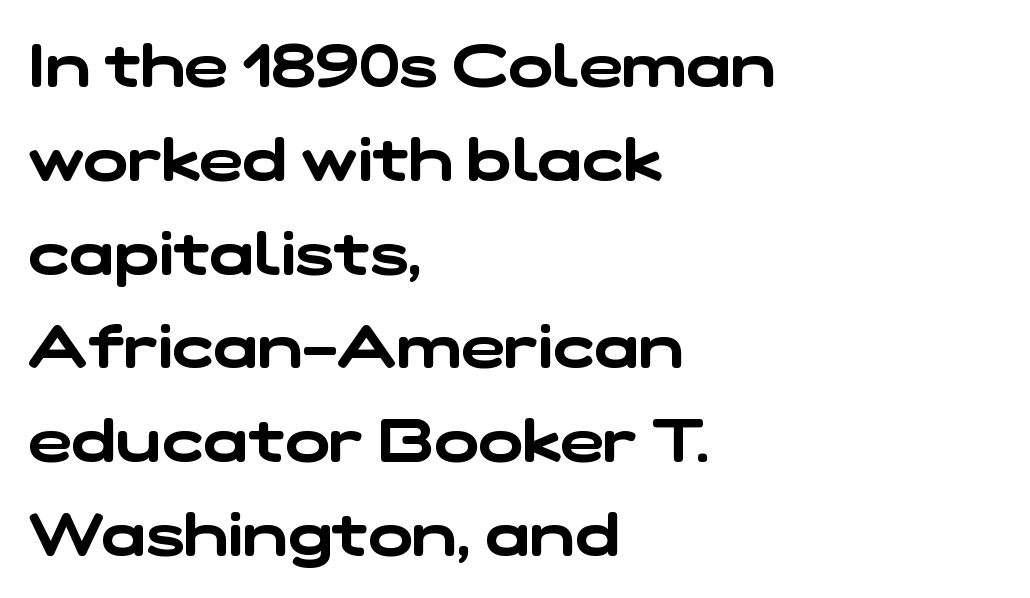
{"serif": "no", "width": "wide", "stroke_contrast": "low", "x_height": "medium", "monospaced": "no", "underline": "no", "align": "left", "line_spacing": "normal", "line_spacing_ratio": 1.59, "letter_spacing": "normal", "letter_spacing_em": 0.0, "glyph_px": 59}
